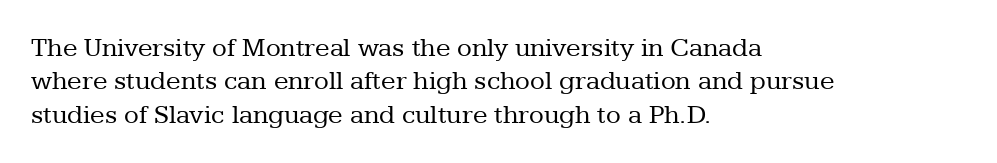
Q: Is the text bold? A: No.
Q: Is the text italic (slanted)? A: No, it is upright.
Q: Is the text underlined? A: No.
Q: How is the paragraph aligned? A: Left-aligned.
Q: Is the spacing between letters normal or unusually wide? A: Normal.
